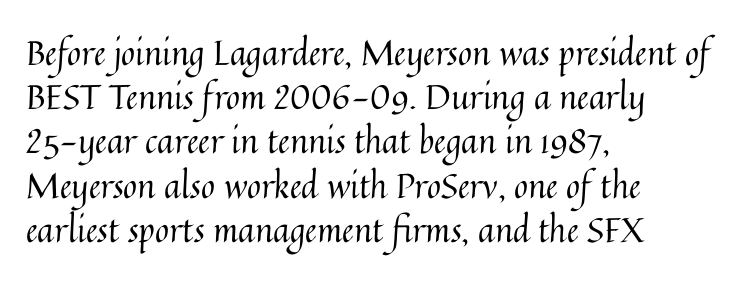
A normal amount of white space separates one row of letters from the next. Honestly, the letter spacing is just normal — you wouldn't notice it. The gap between lines stays unmarked. Is the block centered? No — it sits flush against the left margin.
